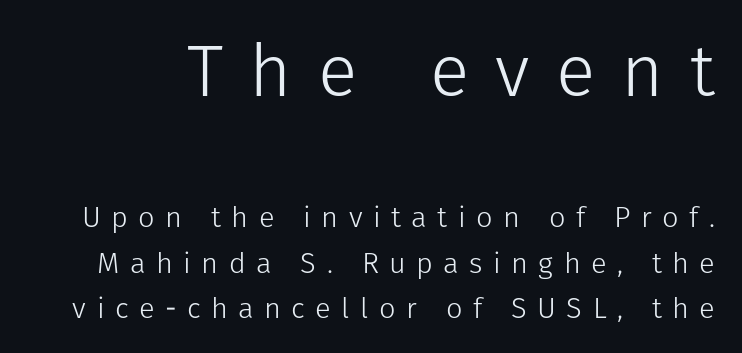
The line-height multiplier appears to be the usual default. Visually, the top section dominates because its glyphs are scaled up. This sample uses an upright cut, with every glyph sitting square on the baseline. Characters follow at a spacing far wider than the type designer built in. Descender tails drop into unmarked territory. This reads as an unemphasized weight, regular at the heaviest.
